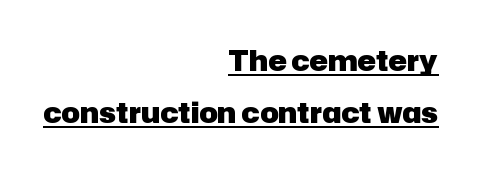
The image shows 28 px heavy sans-serif type, upright; set right-aligned, line spacing 1.87x, normal letter spacing, underlined; low stroke contrast and a medium x-height.
